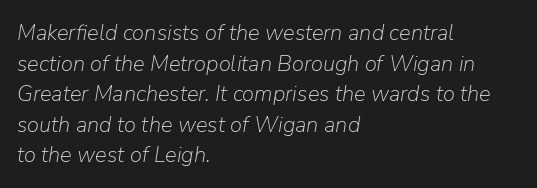
No chunkiness to these letters — they're not bold. Is the letter spacing exaggerated? No — it looks like the ordinary default. A bare baseline throughout the passage. Is the block centered? No — it sits flush against the left margin. Designer's note — italics engaged. Regarding leading, the lines here are spaced in the standard way.
